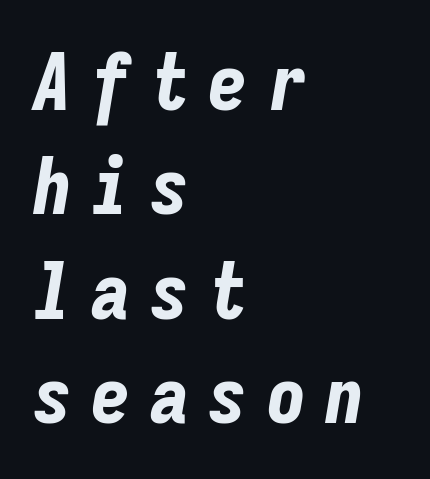
Q: Is the text bold? A: Yes.
Q: Is the text italic (slanted)? A: Yes, it leans right by about 9 degrees.
Q: Is the text underlined? A: No.
Q: How is the paragraph aligned? A: Left-aligned.
Q: Is the spacing between letters normal or unusually wide? A: Unusually wide.
Q: Is the spacing between lines tight, normal or loose? A: Normal.
Q: Width (condensed, normal, or wide)? A: Condensed.
Q: Stroke contrast? A: Low.
Q: x-height? A: Medium.
Q: Monospaced? A: Yes.
